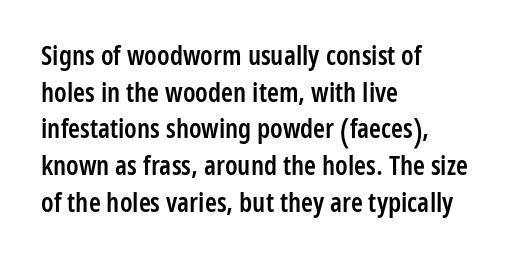
Q: Is the text bold? A: Semi-bold.
Q: Is the text italic (slanted)? A: No, it is upright.
Q: Is the text underlined? A: No.
Q: How is the paragraph aligned? A: Left-aligned.
Q: Is the spacing between letters normal or unusually wide? A: Normal.
Q: Is the spacing between lines tight, normal or loose? A: Normal.
